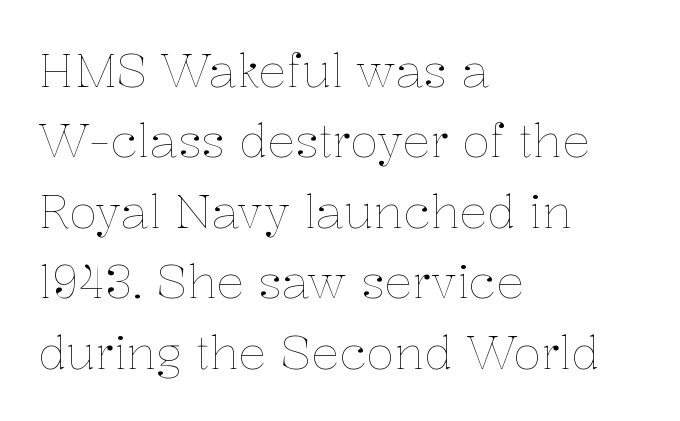
The image shows 46 px thin type, upright; set left-aligned, normal line spacing (1.53x), normal letter spacing, not underlined; low stroke contrast and a medium x-height.
